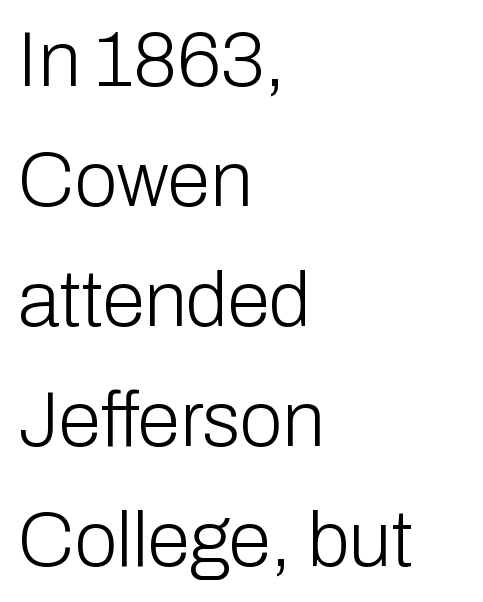
Q: Is the text bold? A: No.
Q: Is the text italic (slanted)? A: No, it is upright.
Q: Is the typeface a serif or a sans-serif typeface? A: Sans-serif.
Q: Is the text underlined? A: No.
Q: How is the paragraph aligned? A: Left-aligned.
Q: Is the spacing between letters normal or unusually wide? A: Normal.
Q: Is the spacing between lines tight, normal or loose? A: Normal.
Q: Width (condensed, normal, or wide)? A: Normal.
Q: Stroke contrast? A: Low.
Q: x-height? A: Medium.
Q: Monospaced? A: No.
